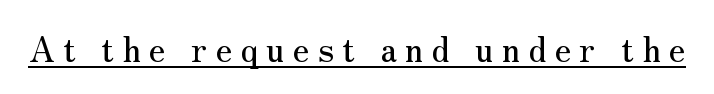
Q: Is the text italic (slanted)? A: No, it is upright.
Q: Is the typeface a serif or a sans-serif typeface? A: Serif.
Q: Is the text underlined? A: Yes.
Q: Is the spacing between letters normal or unusually wide? A: Unusually wide.
Q: Width (condensed, normal, or wide)? A: Normal.
Q: Stroke contrast? A: Medium.
Q: x-height? A: Small.
Q: Monospaced? A: No.
